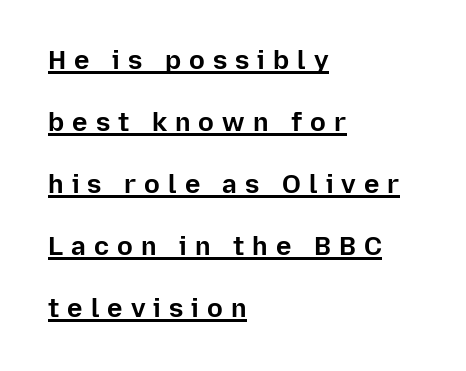
Q: Is the text bold? A: Yes.
Q: Is the text italic (slanted)? A: No, it is upright.
Q: Is the text underlined? A: Yes.
Q: How is the paragraph aligned? A: Left-aligned.
Q: Is the spacing between letters normal or unusually wide? A: Unusually wide.
Q: Is the spacing between lines tight, normal or loose? A: Loose.
